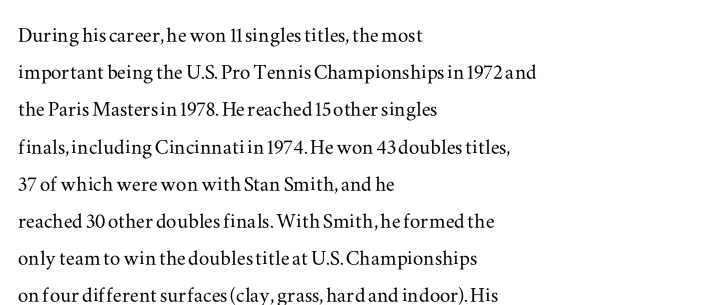
Q: Is the text italic (slanted)? A: No, it is upright.
Q: Is the text underlined? A: No.
Q: How is the paragraph aligned? A: Left-aligned.
Q: Is the spacing between letters normal or unusually wide? A: Normal.
Q: Is the spacing between lines tight, normal or loose? A: Normal.
